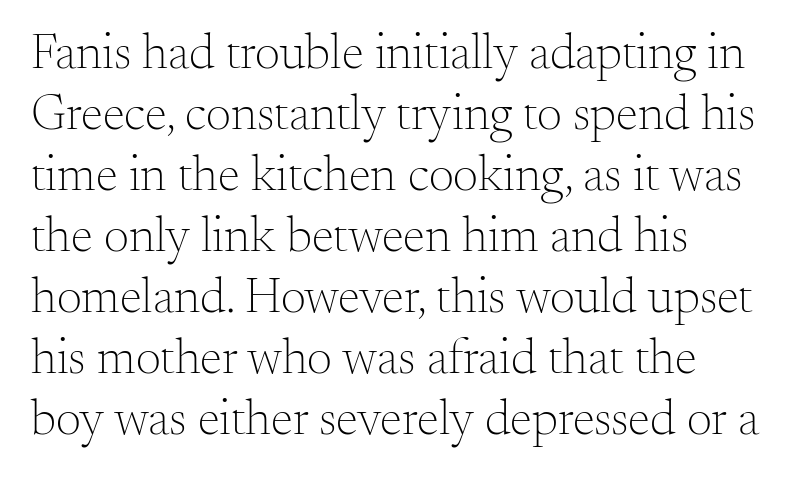
{"serif": "yes", "italic": "no", "bold": "no", "weight": "light", "width": "normal", "stroke_contrast": "medium", "x_height": "small", "monospaced": "no", "underline": "no", "align": "left", "line_spacing_ratio": 1.22, "letter_spacing": "normal", "letter_spacing_em": 0.0, "glyph_px": 50}
